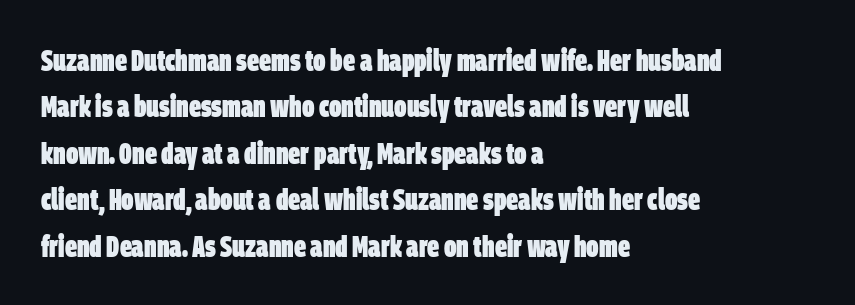
Layout note: lines flush left. Whoever set this chose a conventional vertical rhythm. Each letter keeps its own natural width here, so spacing adapts to shape. Spacing between characters is what you'd get straight out of the box. Stroke terminals: plain, sans-serif.
